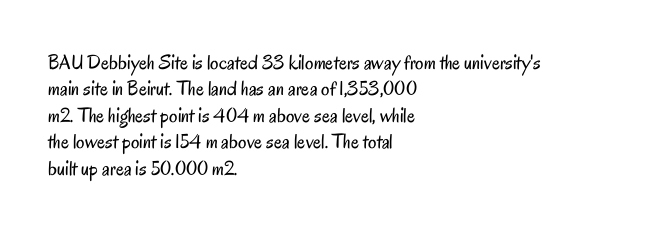
{"italic": "no", "bold": "no", "underline": "no", "align": "left", "line_spacing": "normal", "line_spacing_ratio": 1.26, "letter_spacing": "normal", "letter_spacing_em": 0.0, "glyph_px": 21}
